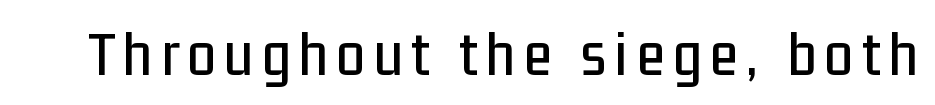
The image shows 65 px condensed sans-serif type, upright; set not underlined; low stroke contrast and a medium x-height.
